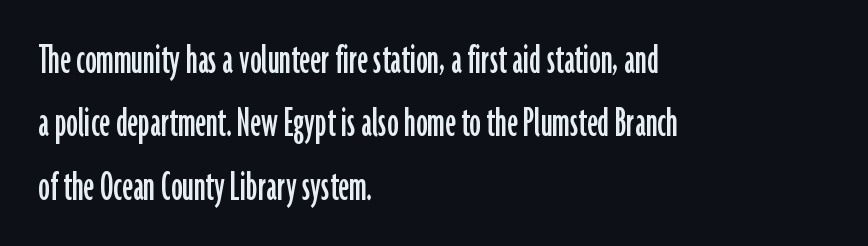
A classic flush-left, rag-right setting is used for this passage. Decoration check: the copy has no underline. Typographically, this falls in the sans-serif category. Here the designer chose a conventional face with non-uniform glyph widths. The vertical gap from one line to the next is medium. Does the lettering tilt? It doesn't — this is upright.
